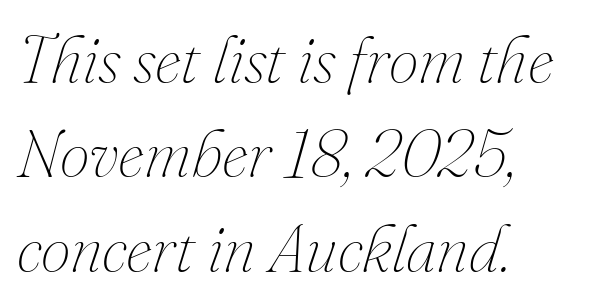
All the whitespace from short lines collects on the right. This sample has the flowing, uneven cadence of proportional lettering. There is no visible air inserted between adjacent glyphs. A typesetter would mark this as italic. The weight tops out at a normal text grade. The strip under each line holds only bare page.
